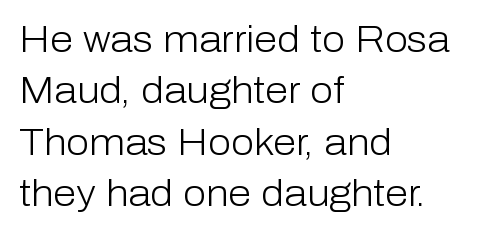
{"serif": "no", "italic": "no", "bold": "no", "weight": "light", "width": "normal", "stroke_contrast": "low", "x_height": "medium", "monospaced": "no", "underline": "no", "align": "left", "line_spacing": "normal", "line_spacing_ratio": 1.39, "letter_spacing": "normal", "letter_spacing_em": 0.0, "glyph_px": 37}
